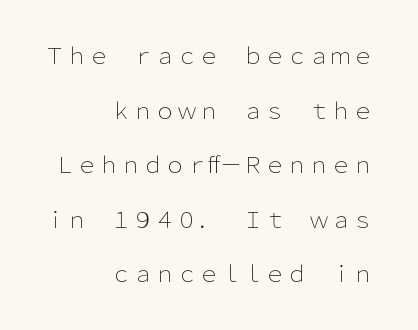
The image shows 22 px text type, upright; set right-aligned, loose line spacing (2.48x), normal letter spacing, not underlined.
